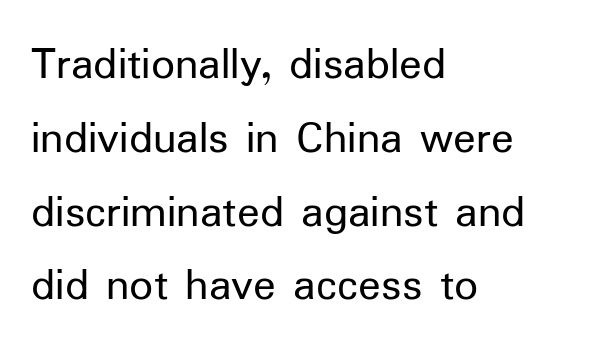
Varying glyph widths throughout — classic text-font behaviour. Nothing heavy about these letters — not bold at all. Teacher's note: observe the even left margin — that is flush-left alignment. The face used here is rendered with its standard letterfit. Does the lettering tilt? It doesn't — this is upright. Does the type have serifs? No, each stem ends abruptly.
